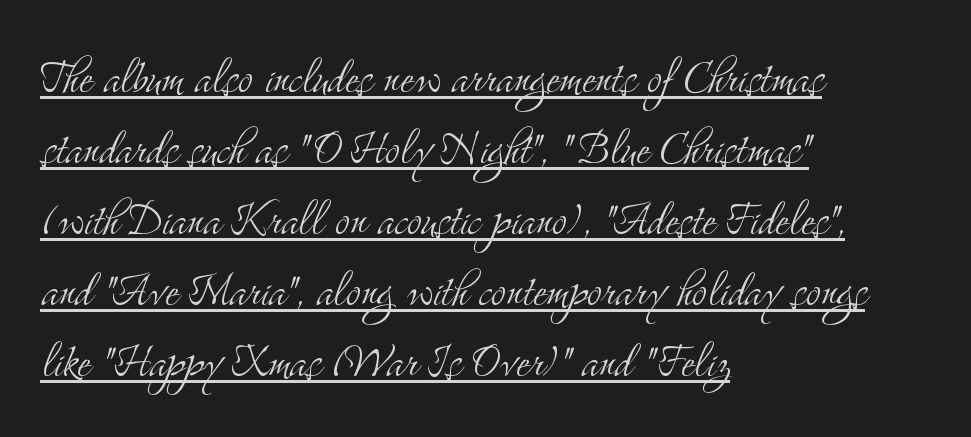
Which margin do the lines hug? The left one — the right edge is uneven. Vertical spacing — default. This rendering leaves character spacing at its baseline value. Serifs: yes, visible at the terminals of the letterforms.
